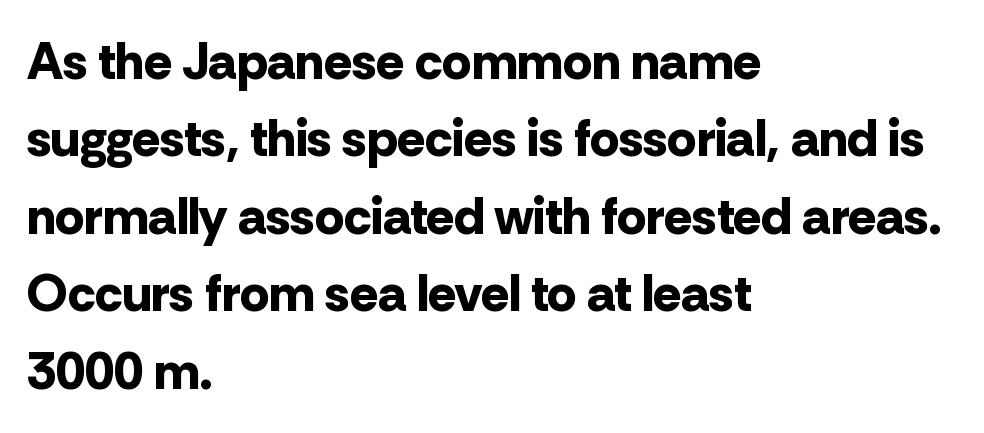
Reading down the block, your eye returns to a fixed left position each line. These lines are rendered in a variable-pitch font. Weight: bold. Short note: letters normally spaced.
